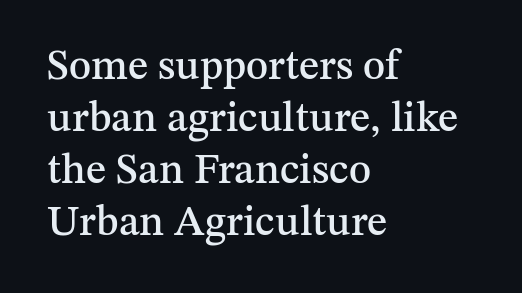
The image shows 42 px serif type, upright; set left-aligned, line spacing 1.24x, normal letter spacing, not underlined; medium stroke contrast and a medium x-height.
